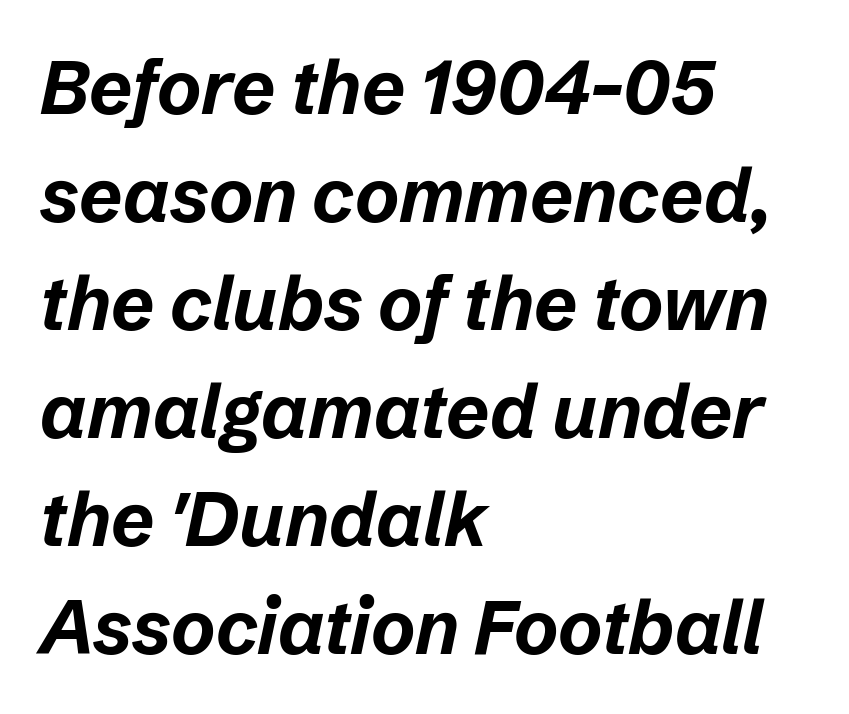
The image shows 75 px bold type, italic (leaning right); set left-aligned, normal line spacing (1.44x), normal letter spacing, not underlined; low stroke contrast and a medium x-height.
